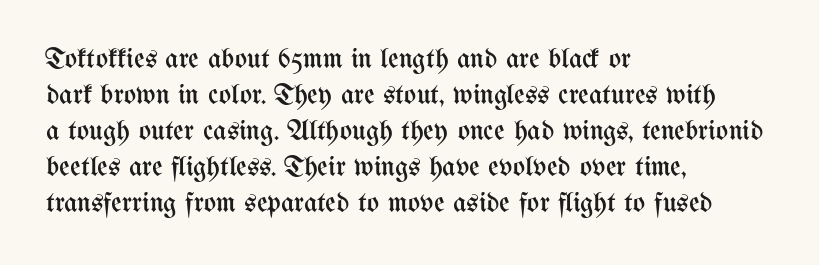
The rendering uses natural spacing where letterforms have individual widths. Compared with a centered layout, this one pins lines to the left instead. The string is rendered with underlining switched off. The letterforms sit at book weight or below. When letters stand straight like this, we call the style roman or upright.
